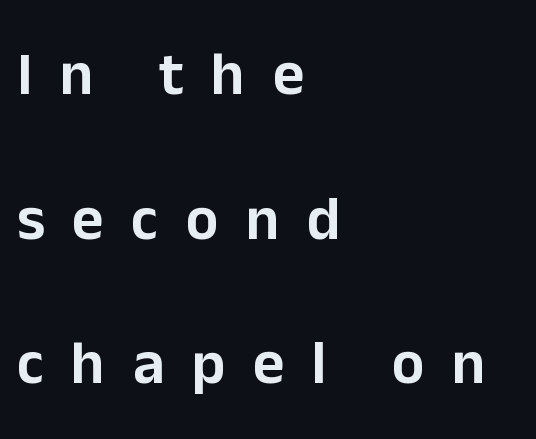
Q: Is the text italic (slanted)? A: No, it is upright.
Q: Is the typeface a serif or a sans-serif typeface? A: Sans-serif.
Q: Is the text underlined? A: No.
Q: How is the paragraph aligned? A: Left-aligned.
Q: Is the spacing between letters normal or unusually wide? A: Unusually wide.
Q: Is the spacing between lines tight, normal or loose? A: Loose.
Q: Width (condensed, normal, or wide)? A: Normal.
Q: Stroke contrast? A: Low.
Q: x-height? A: Medium.
Q: Monospaced? A: No.
